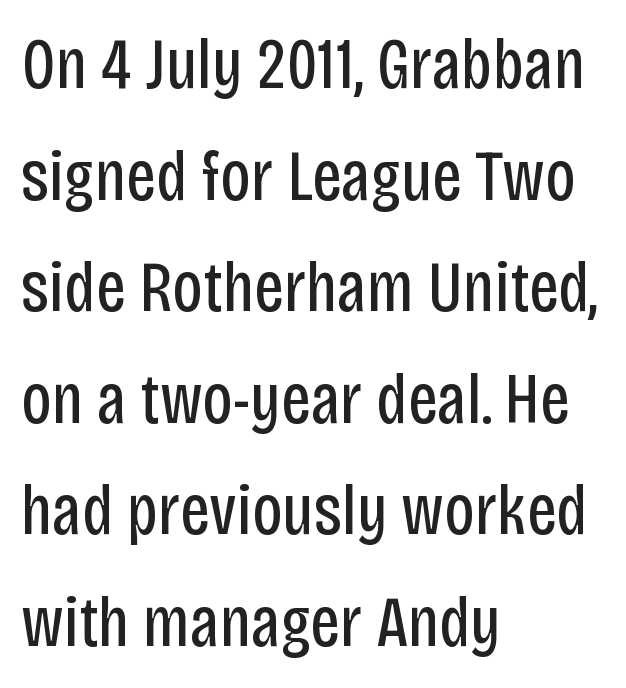
The image shows 72 px regular-weight, condensed sans-serif type, upright; set left-aligned, normal line spacing (1.55x), normal letter spacing, not underlined; low stroke contrast and a large x-height.
